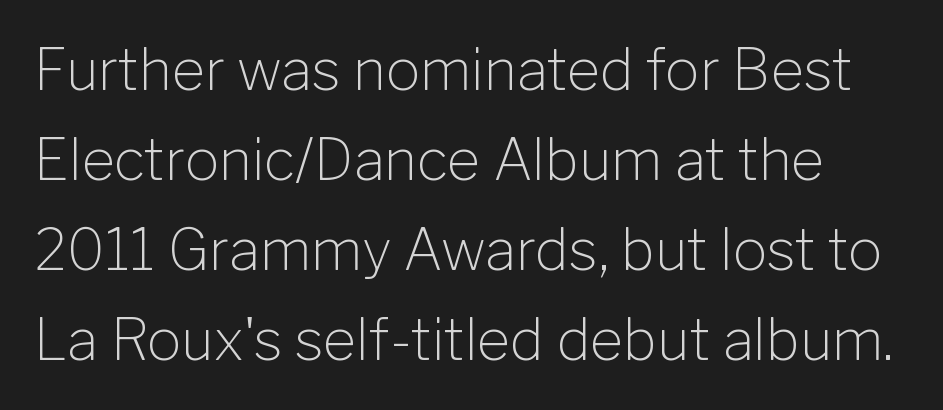
{"serif": "no", "italic": "no", "bold": "no", "weight": "light", "width": "normal", "stroke_contrast": "low", "x_height": "medium", "monospaced": "no", "underline": "no", "line_spacing": "normal", "line_spacing_ratio": 1.58, "letter_spacing": "normal", "letter_spacing_em": 0.0, "glyph_px": 57}
